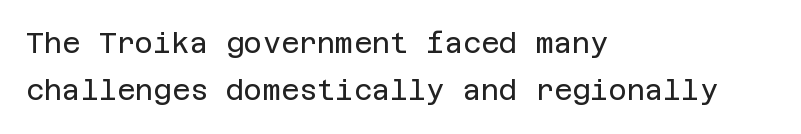
Q: Is the text bold? A: No.
Q: Is the text italic (slanted)? A: No, it is upright.
Q: Is the typeface a serif or a sans-serif typeface? A: Sans-serif.
Q: Is the text underlined? A: No.
Q: How is the paragraph aligned? A: Left-aligned.
Q: Is the spacing between letters normal or unusually wide? A: Normal.
Q: Is the spacing between lines tight, normal or loose? A: Normal.
Q: Width (condensed, normal, or wide)? A: Normal.
Q: Stroke contrast? A: Low.
Q: x-height? A: Large.
